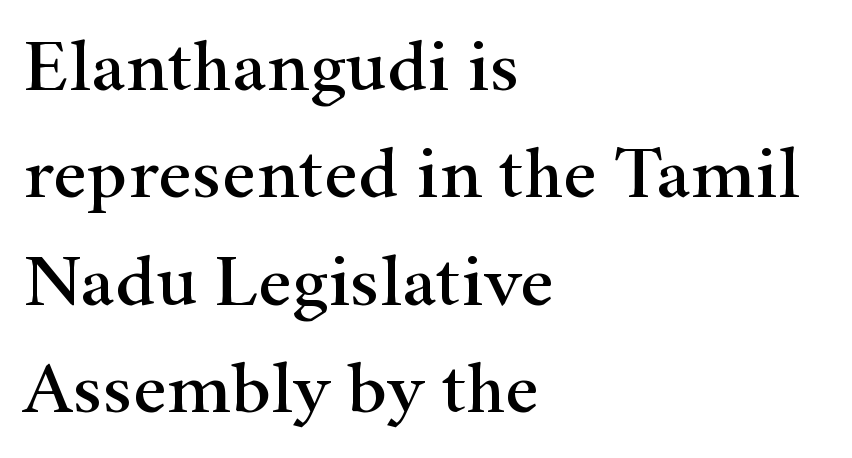
When letters stand straight like this, we call the style roman or upright. A typesetter would call this proportional, since set widths differ per character. This rendering leaves character spacing at its baseline value. Alignment: flush left. Does the leading feel generous? No, just average. Examine the stroke ends and you'll spot serifs.
